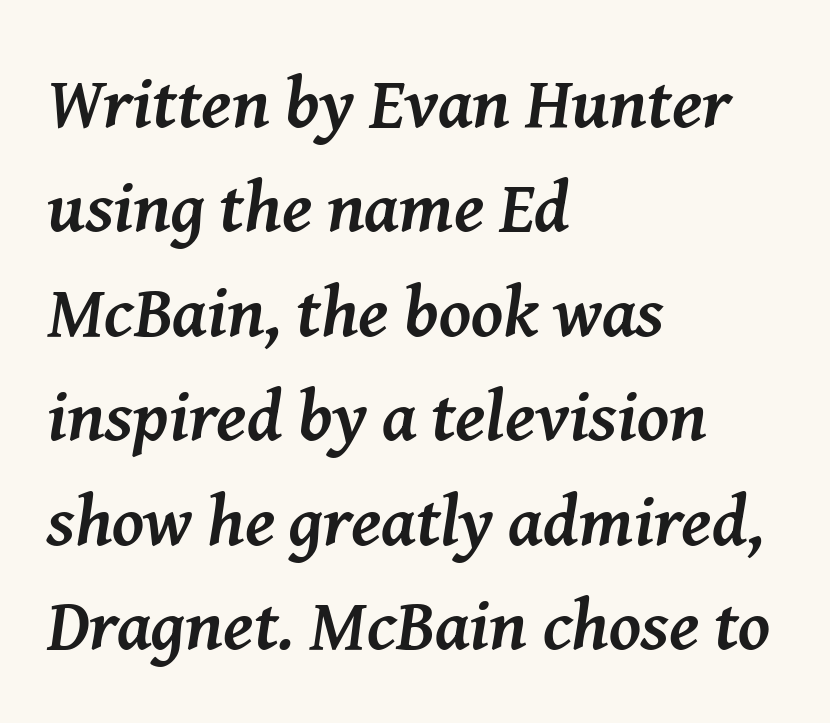
{"serif": "yes", "italic": "yes", "lean": "right", "slant_degrees": 8, "bold": "yes", "weight": "semibold", "width": "normal", "stroke_contrast": "medium", "x_height": "medium", "monospaced": "no", "underline": "no", "align": "left", "line_spacing": "normal", "line_spacing_ratio": 1.45, "letter_spacing": "normal", "letter_spacing_em": 0.0, "glyph_px": 72}
